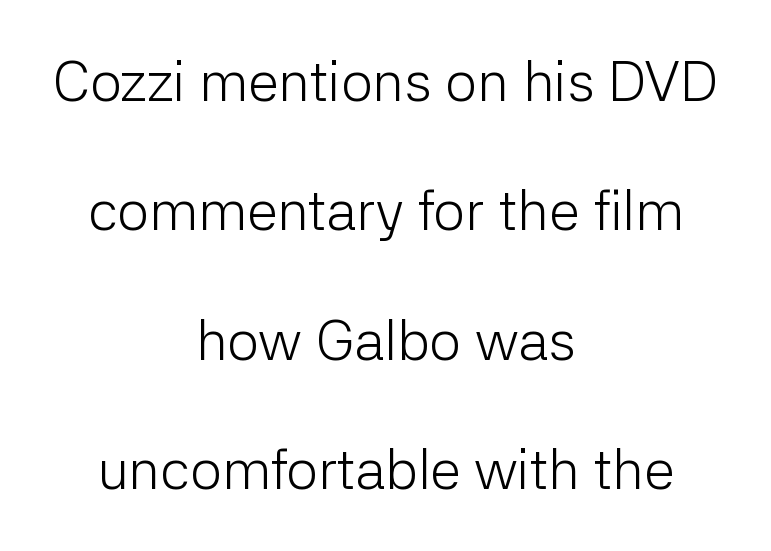
Q: Is the text bold? A: No.
Q: Is the text italic (slanted)? A: No, it is upright.
Q: Is the typeface a serif or a sans-serif typeface? A: Sans-serif.
Q: Is the text underlined? A: No.
Q: How is the paragraph aligned? A: Centered.
Q: Is the spacing between letters normal or unusually wide? A: Normal.
Q: Is the spacing between lines tight, normal or loose? A: Loose.
Q: Width (condensed, normal, or wide)? A: Normal.
Q: Stroke contrast? A: Low.
Q: x-height? A: Medium.
Q: Monospaced? A: No.
